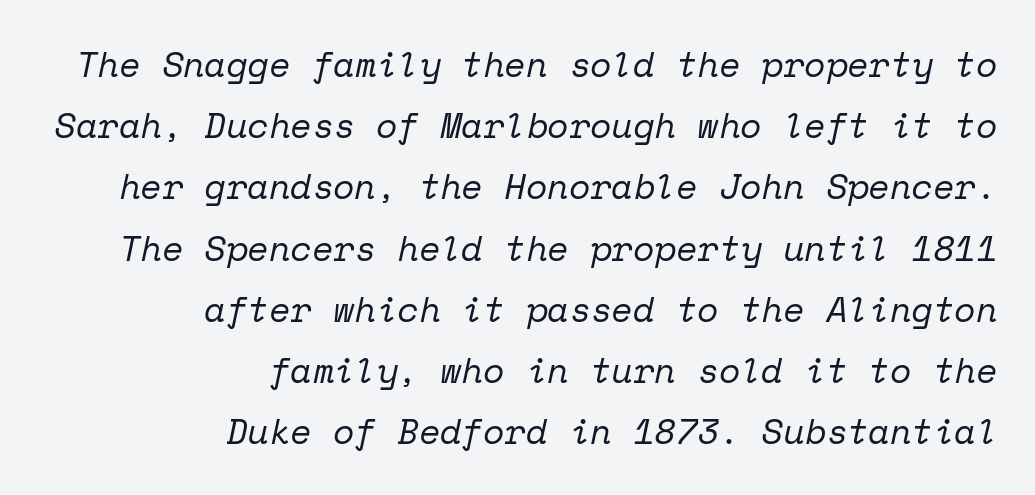
Q: Is the text bold? A: No.
Q: Is the text italic (slanted)? A: Yes, it leans right by about 12 degrees.
Q: Is the typeface a serif or a sans-serif typeface? A: Serif.
Q: Is the text underlined? A: No.
Q: How is the paragraph aligned? A: Right-aligned.
Q: Is the spacing between letters normal or unusually wide? A: Normal.
Q: Width (condensed, normal, or wide)? A: Normal.
Q: Stroke contrast? A: Low.
Q: x-height? A: Medium.
Q: Monospaced? A: Yes.
